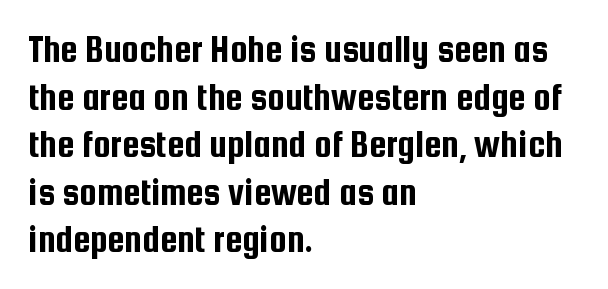
{"serif": "no", "italic": "no", "width": "condensed", "stroke_contrast": "low", "x_height": "medium", "monospaced": "no", "underline": "no", "align": "left", "line_spacing_ratio": 1.22, "letter_spacing": "normal", "letter_spacing_em": 0.0, "glyph_px": 39}
